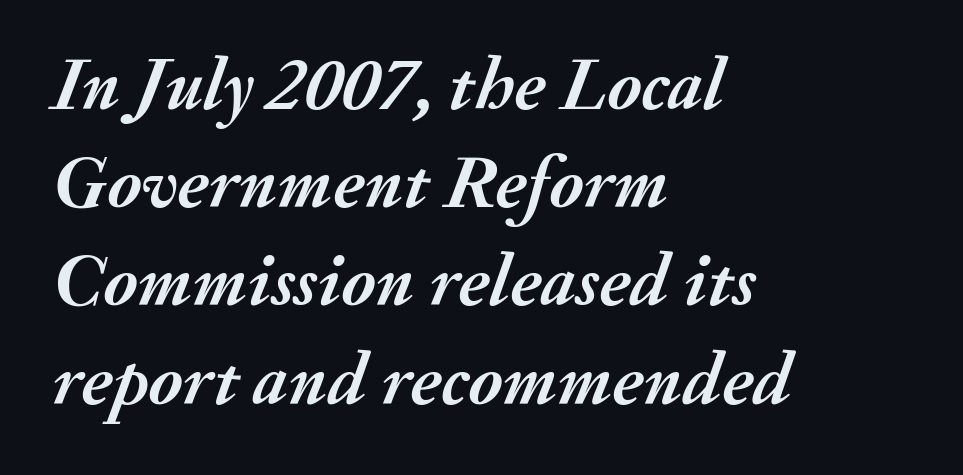
Q: Is the text bold? A: Yes.
Q: Is the text italic (slanted)? A: Yes, it leans right by about 20 degrees.
Q: Is the text underlined? A: No.
Q: How is the paragraph aligned? A: Left-aligned.
Q: Is the spacing between letters normal or unusually wide? A: Normal.
Q: Is the spacing between lines tight, normal or loose? A: Normal.
Q: Width (condensed, normal, or wide)? A: Normal.
Q: Stroke contrast? A: Medium.
Q: x-height? A: Small.
Q: Monospaced? A: No.
